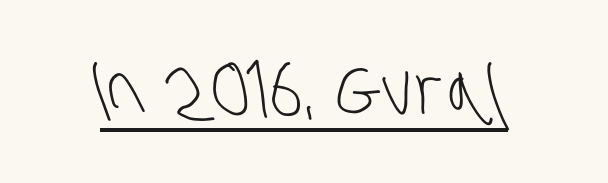
{"serif": "no", "bold": "no", "weight": "light", "width": "condensed", "stroke_contrast": "low", "x_height": "large", "monospaced": "no", "underline": "yes", "letter_spacing": "normal", "letter_spacing_em": 0.0, "glyph_px": 75}
